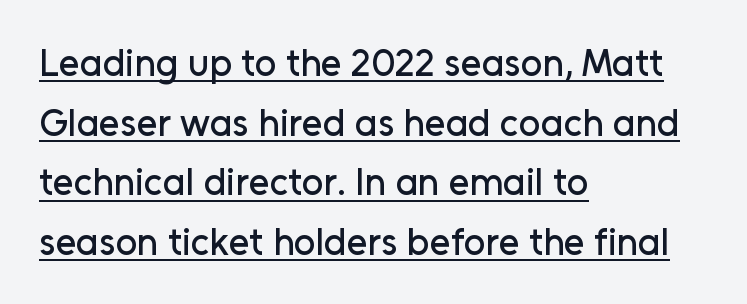
{"serif": "no", "italic": "no", "width": "normal", "stroke_contrast": "low", "x_height": "medium", "monospaced": "no", "underline": "yes", "align": "left", "line_spacing": "normal", "line_spacing_ratio": 1.57, "letter_spacing": "normal", "letter_spacing_em": 0.0, "glyph_px": 38}
